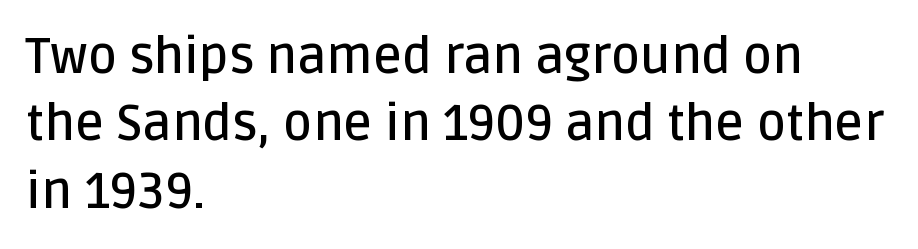
Q: Is the text bold? A: Semi-bold.
Q: Is the text italic (slanted)? A: No, it is upright.
Q: Is the typeface a serif or a sans-serif typeface? A: Sans-serif.
Q: Is the text underlined? A: No.
Q: How is the paragraph aligned? A: Left-aligned.
Q: Is the spacing between letters normal or unusually wide? A: Normal.
Q: Is the spacing between lines tight, normal or loose? A: Normal.
Q: Width (condensed, normal, or wide)? A: Normal.
Q: Stroke contrast? A: Low.
Q: x-height? A: Large.
Q: Monospaced? A: No.
